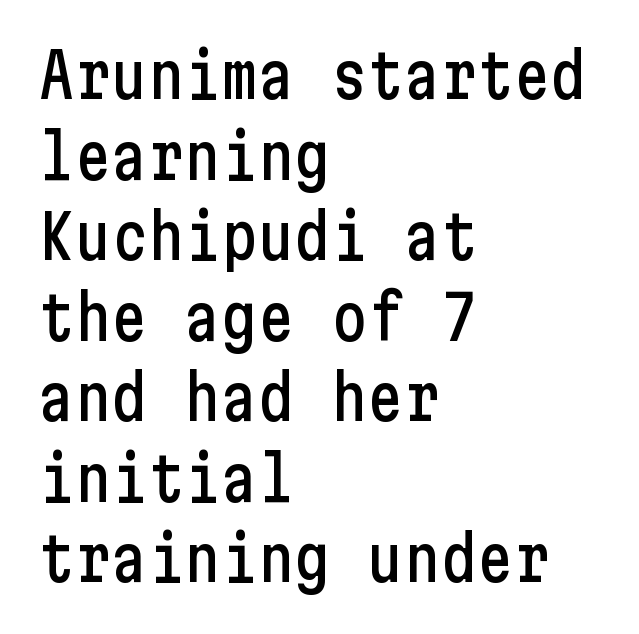
{"serif": "no", "italic": "no", "width": "condensed", "stroke_contrast": "low", "x_height": "medium", "underline": "no", "align": "left", "line_spacing": "normal", "line_spacing_ratio": 1.32, "letter_spacing": "normal", "letter_spacing_em": 0.0, "glyph_px": 61}
